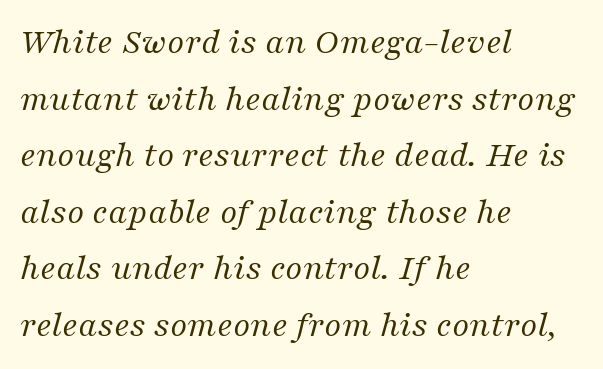
The rendering uses a moderate line-height, typical for paragraphs. Words appear dense and cohesive because spacing is normal. The face looks like a standard text weight, possibly lighter. Observe the serifs anchoring each vertical stroke in this sample. Italic: yes, the glyphs are oblique.
